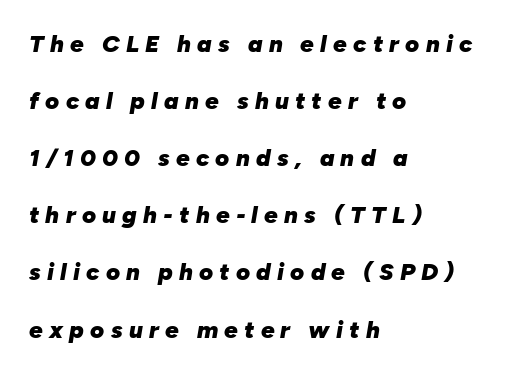
The letters are bold, with thick, heavy strokes. Glance below the letters and you will spot only blank space. The text carries the slant typical of an italic or oblique font. Compared with typical paragraphs, the rows here are farther apart.
